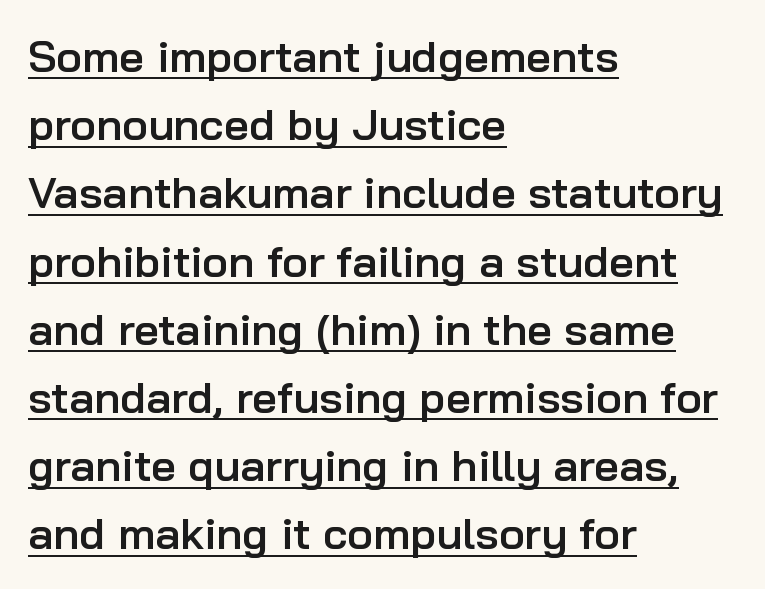
{"serif": "no", "italic": "no", "bold": "semi", "weight": "semibold", "width": "normal", "stroke_contrast": "low", "x_height": "medium", "monospaced": "no", "underline": "yes", "align": "left", "line_spacing": "normal", "line_spacing_ratio": 1.55, "letter_spacing": "normal", "letter_spacing_em": 0.0, "glyph_px": 44}
